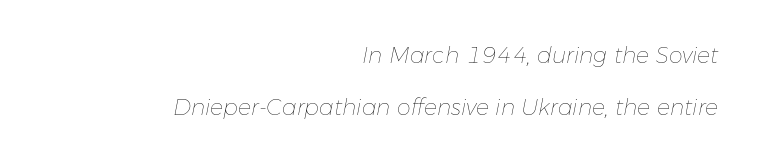
{"italic": "yes", "lean": "right", "slant_degrees": 11, "bold": "no", "underline": "no", "align": "right", "line_spacing": "loose", "line_spacing_ratio": 2.36, "letter_spacing": "normal", "letter_spacing_em": 0.0, "glyph_px": 22}
